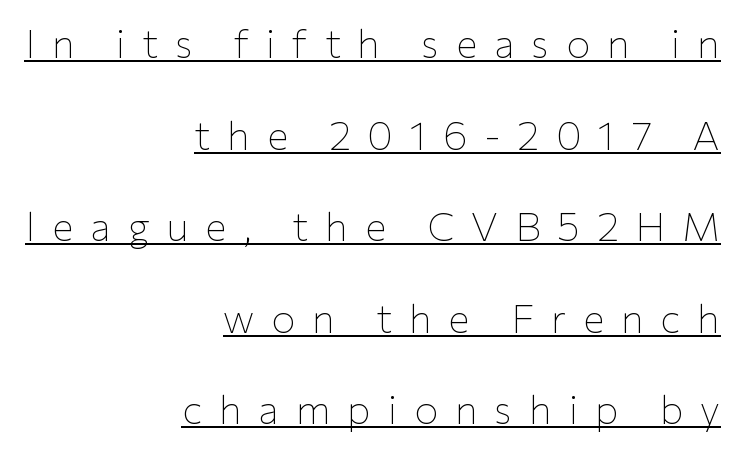
The passage shown is typed in a proportional face where columns would drift. Reading down the block, your eye finds every line finishing at a fixed right position. Classification — sans serif. Loose tracking; the words dissolve into strings of separated letters. The type sits square on the baseline with zero lean.
